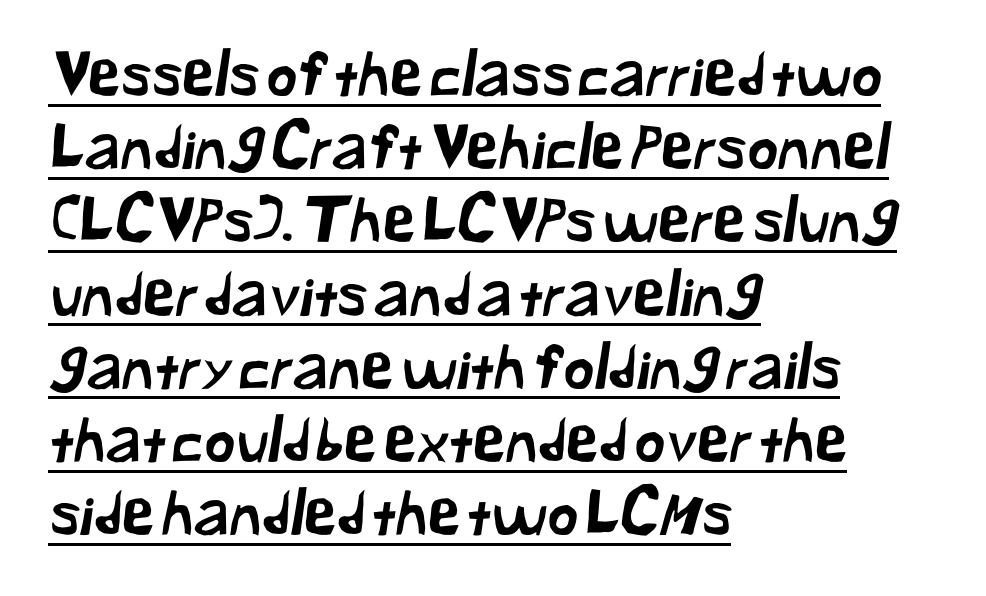
The image shows 60 px sans-serif type; set left-aligned, line spacing 1.22x, normal letter spacing, underlined; low stroke contrast and a medium x-height.
